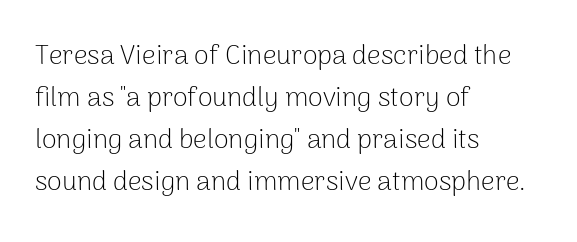
Q: Is the text bold? A: No.
Q: Is the text italic (slanted)? A: No, it is upright.
Q: Is the text underlined? A: No.
Q: How is the paragraph aligned? A: Left-aligned.
Q: Is the spacing between letters normal or unusually wide? A: Normal.
Q: Is the spacing between lines tight, normal or loose? A: Normal.
